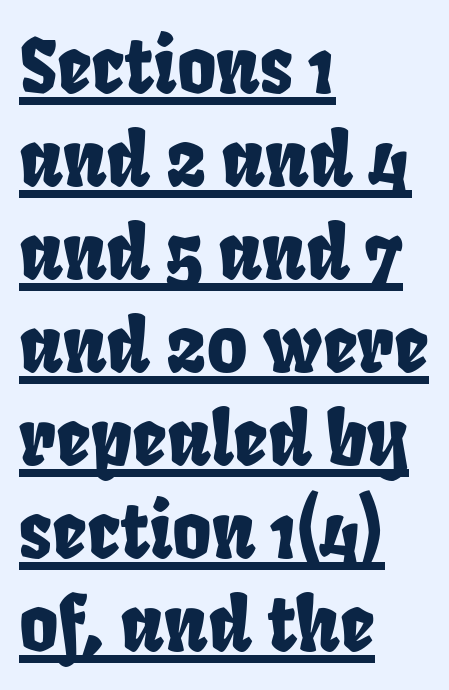
Beneath each row of characters lies a ruled line. A typesetter would call this proportional, since set widths differ per character. The text was rendered using a sans face with plain stroke endings. Does extra space separate the letters? No, they use regular spacing.
